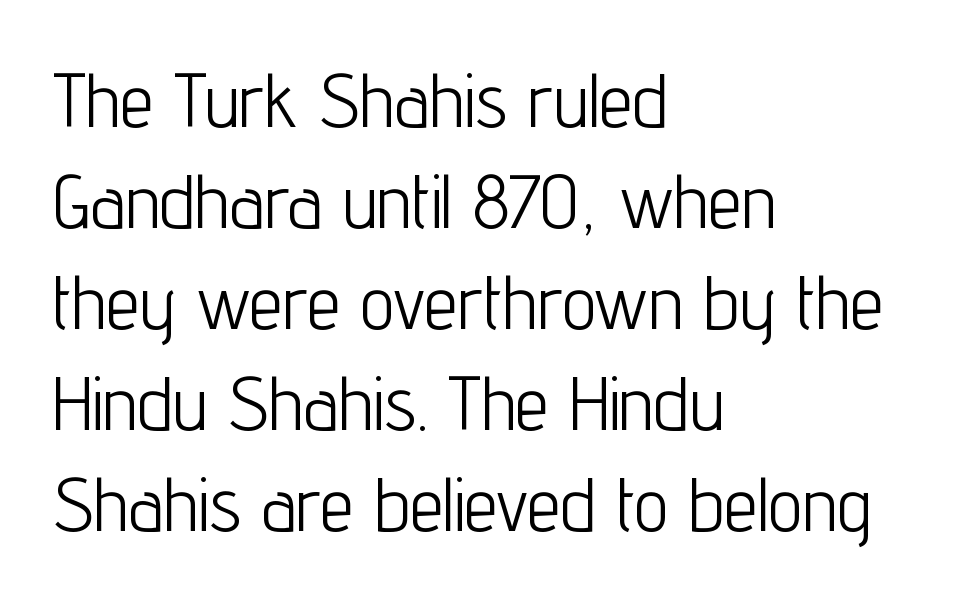
The image shows 76 px light, condensed sans-serif type, upright; set left-aligned, normal line spacing (1.33x), normal letter spacing, not underlined; low stroke contrast and a medium x-height.
